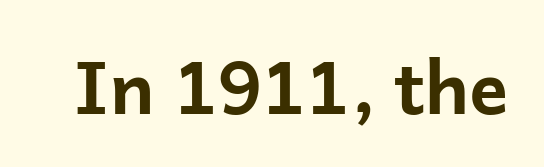
It's the straight-up-and-down kind of type. Here the designer chose a conventional face with non-uniform glyph widths. Standard letterfit; no display-style spreading of the glyphs. Lines of text with bare space underneath. Strong, thick strokes mark this as bold type. The font family rendered here belongs to the sans-serif group.
